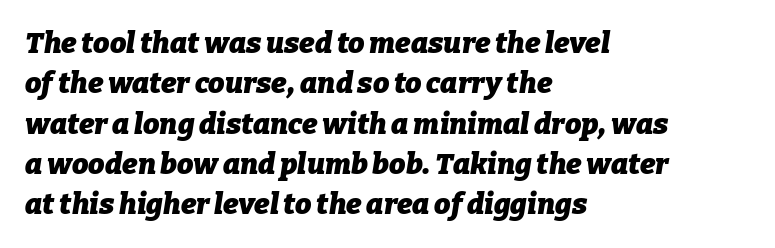
Which margin do the lines hug? The left one — the right edge is uneven. Looks like regular typesetting: each glyph gets only the width it needs. Does the leading feel generous? No, just average. Looking at the ascenders, they clearly lean. Weight check: bold — yes, fully.
